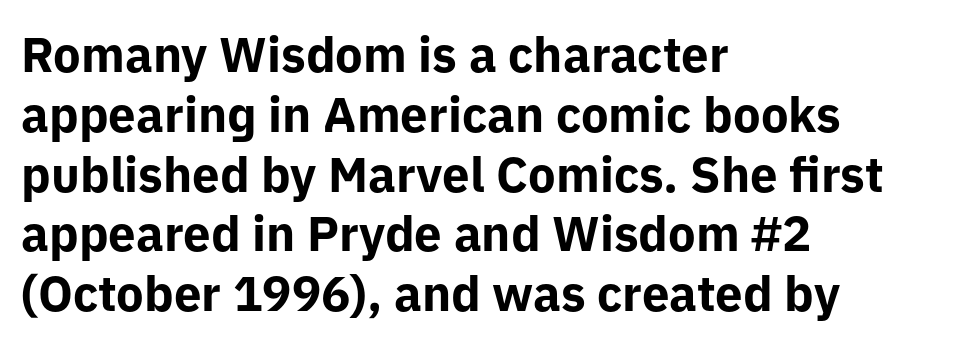
Q: Is the text bold? A: Yes.
Q: Is the text italic (slanted)? A: No, it is upright.
Q: Is the typeface a serif or a sans-serif typeface? A: Sans-serif.
Q: Is the text underlined? A: No.
Q: How is the paragraph aligned? A: Left-aligned.
Q: Is the spacing between letters normal or unusually wide? A: Normal.
Q: Width (condensed, normal, or wide)? A: Normal.
Q: Stroke contrast? A: Low.
Q: x-height? A: Medium.
Q: Monospaced? A: No.
